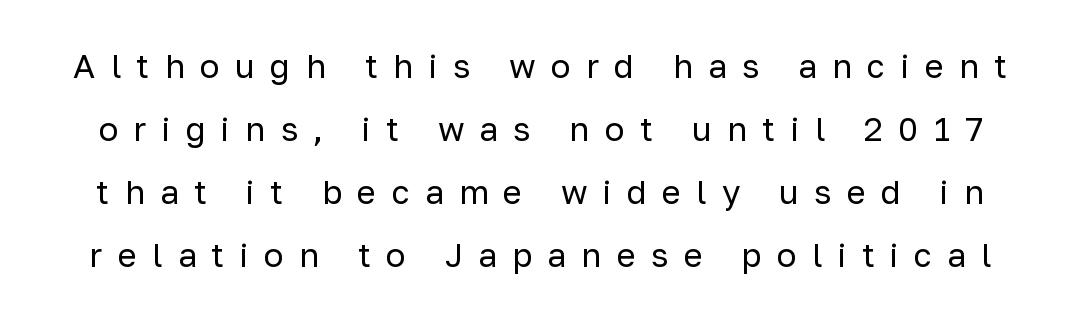
The image shows 33 px regular-weight sans-serif type, upright; set loose line spacing (1.91x), unusually wide letter spacing (+0.46 em), not underlined; low stroke contrast and a medium x-height.
